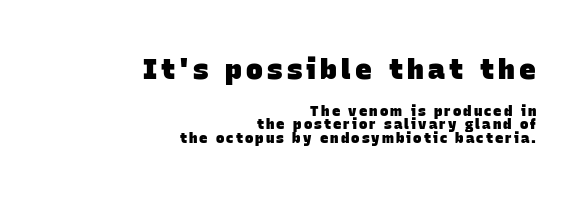
The image shows 28 px heavy sans-serif type; set right-aligned, tight line spacing (0.97x), not underlined; the first (top) block is 2.0x larger; low stroke contrast and a large x-height.
